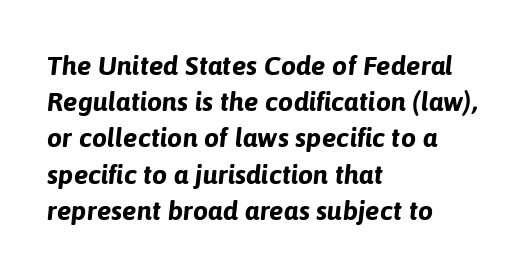
Reading down the column, the eye jumps a familiar distance to each next line. Just letters on the line, the space beneath them empty. Heft: maximum for text — a bold. The letterforms sit shoulder to shoulder at normal distance.
